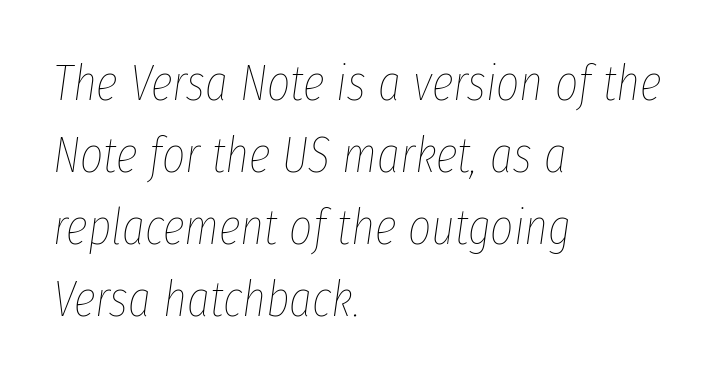
The image shows 50 px thin, condensed type, italic (leaning right); set left-aligned, normal line spacing (1.44x), normal letter spacing, not underlined; low stroke contrast and a medium x-height.
